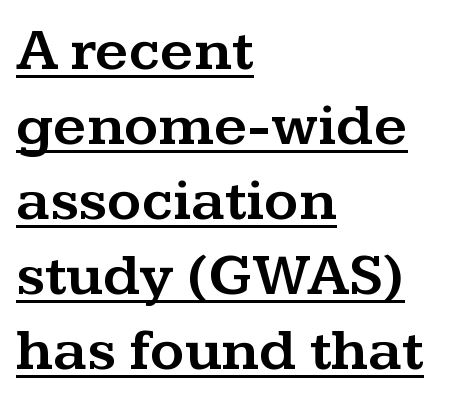
Tracking here is standard; glyphs follow each other at the usual distance. Horizontally, the lines are justified to the leading edge only. Line spacing here is normal. Has an underline been added? It has.
